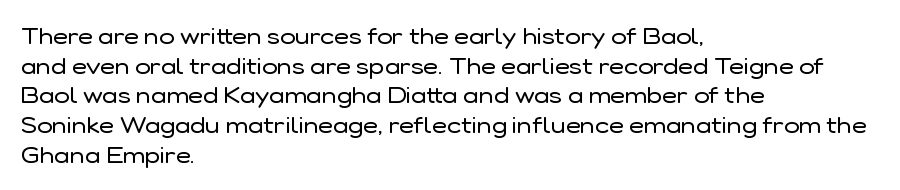
{"italic": "no", "bold": "no", "underline": "no", "align": "left", "line_spacing": "normal", "line_spacing_ratio": 1.29, "letter_spacing": "normal", "letter_spacing_em": 0.0, "glyph_px": 23}
